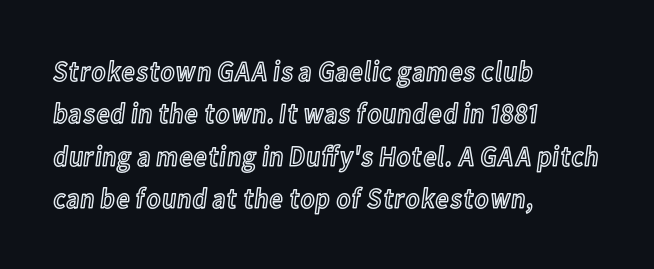
The image shows 29 px condensed type; set left-aligned, normal line spacing (1.46x), normal letter spacing, not underlined; a medium x-height.
